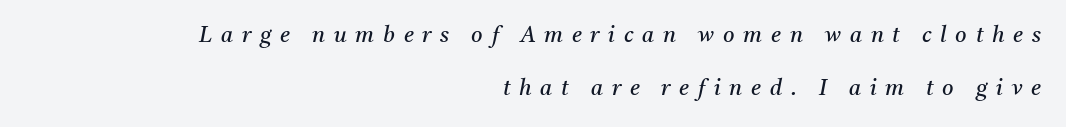
{"italic": "yes", "lean": "right", "slant_degrees": 11, "bold": "no", "underline": "no", "align": "right", "line_spacing": "loose", "line_spacing_ratio": 2.43, "letter_spacing": "wide", "letter_spacing_em": 0.4, "glyph_px": 22}
